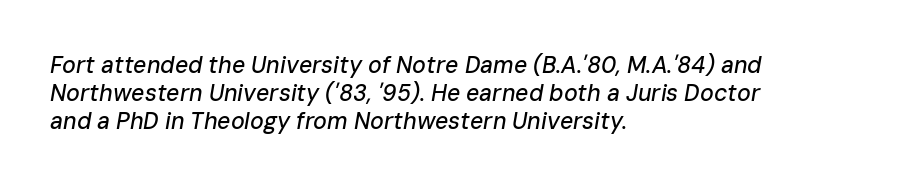
Q: Is the text italic (slanted)? A: Yes, it leans right by about 10 degrees.
Q: Is the text underlined? A: No.
Q: How is the paragraph aligned? A: Left-aligned.
Q: Is the spacing between letters normal or unusually wide? A: Normal.
